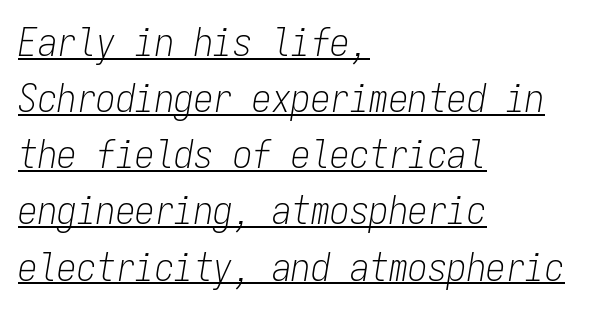
The image shows 39 px light, condensed type, italic (leaning right), monospaced; set left-aligned, normal line spacing (1.44x), normal letter spacing, underlined; low stroke contrast and a medium x-height.
